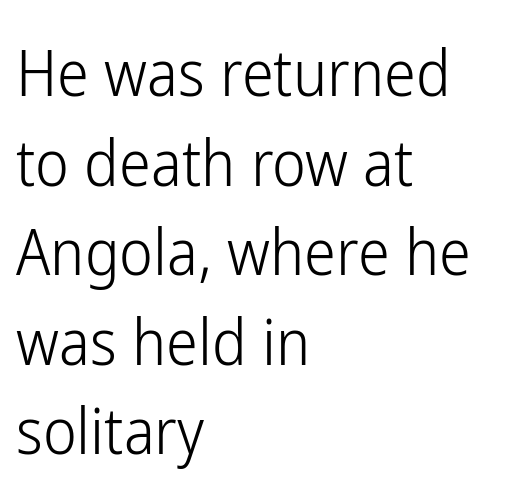
Q: Is the text bold? A: No.
Q: Is the text italic (slanted)? A: No, it is upright.
Q: Is the typeface a serif or a sans-serif typeface? A: Sans-serif.
Q: Is the text underlined? A: No.
Q: How is the paragraph aligned? A: Left-aligned.
Q: Is the spacing between letters normal or unusually wide? A: Normal.
Q: Is the spacing between lines tight, normal or loose? A: Normal.
Q: Width (condensed, normal, or wide)? A: Condensed.
Q: Stroke contrast? A: Low.
Q: x-height? A: Medium.
Q: Monospaced? A: No.
